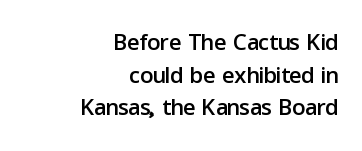
Glyph-to-glyph distance matches everyday printed text. Anything drawn beneath the words? Only blank space. Here the designer chose a conventional face with non-uniform glyph widths. This rendering uses right alignment, leaving the left contour irregular.
